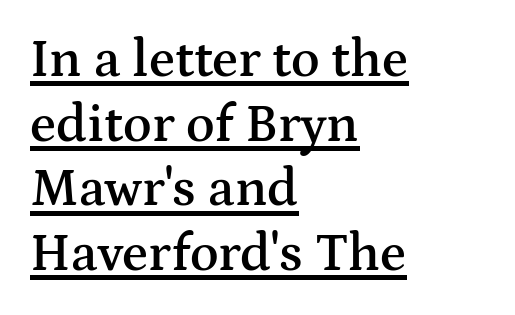
{"serif": "yes", "italic": "no", "bold": "semi", "weight": "semibold", "width": "wide", "stroke_contrast": "medium", "x_height": "medium", "monospaced": "no", "underline": "yes", "align": "left", "line_spacing_ratio": 1.22, "letter_spacing": "normal", "letter_spacing_em": 0.0, "glyph_px": 53}
